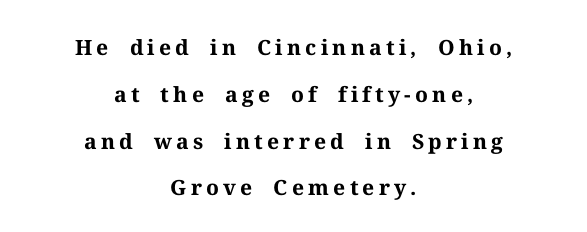
Q: Is the text bold? A: Yes.
Q: Is the text italic (slanted)? A: No, it is upright.
Q: Is the text underlined? A: No.
Q: How is the paragraph aligned? A: Centered.
Q: Is the spacing between letters normal or unusually wide? A: Unusually wide.
Q: Is the spacing between lines tight, normal or loose? A: Loose.
